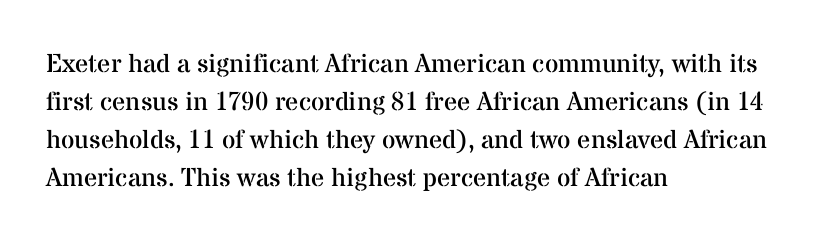
Q: Is the text bold? A: No.
Q: Is the text italic (slanted)? A: No, it is upright.
Q: Is the text underlined? A: No.
Q: How is the paragraph aligned? A: Left-aligned.
Q: Is the spacing between letters normal or unusually wide? A: Normal.
Q: Is the spacing between lines tight, normal or loose? A: Normal.
